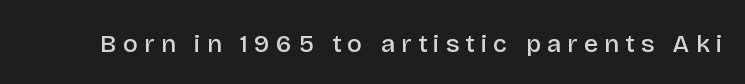
The image shows 25 px text type, upright; set unusually wide letter spacing (+0.25 em), not underlined.
